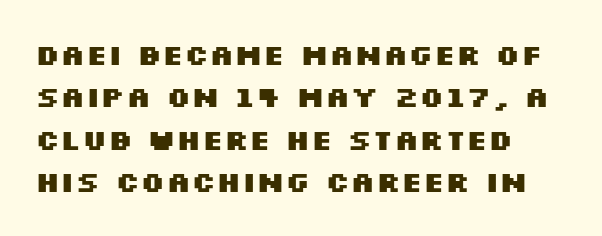
{"serif": "no", "italic": "no", "bold": "yes", "weight": "heavy", "width": "wide", "stroke_contrast": "medium", "x_height": "large", "monospaced": "no", "underline": "no", "align": "left", "line_spacing": "normal", "line_spacing_ratio": 1.46, "letter_spacing": "normal", "letter_spacing_em": 0.0, "glyph_px": 29}
